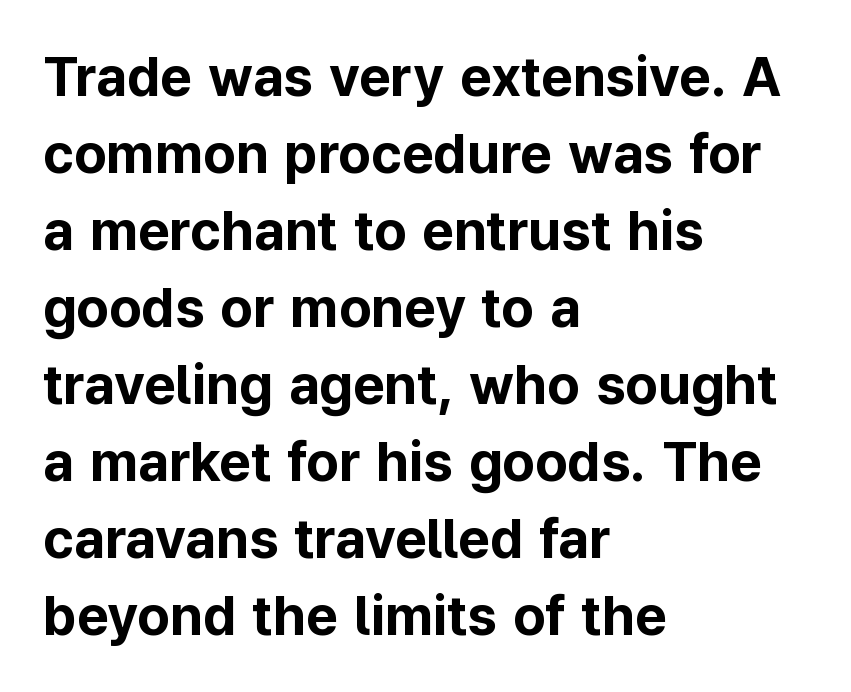
Each new line begins a customary step beneath the previous one. The sample has been set heavy, in full bold. A roman cut, with each character standing at attention. What kind of face is this? One without serifs — a sans.
